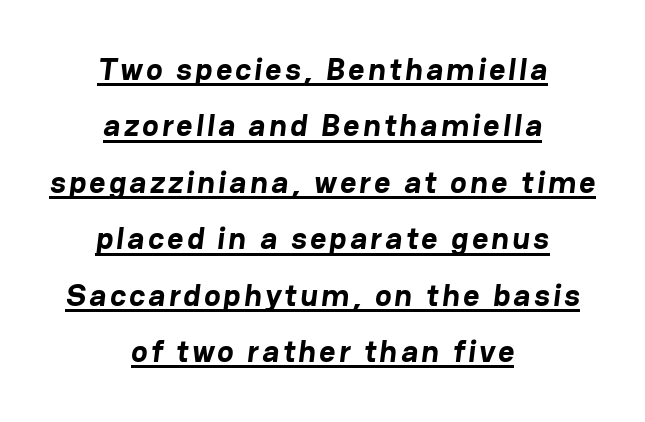
{"serif": "no", "bold": "yes", "weight": "bold", "width": "normal", "stroke_contrast": "low", "x_height": "medium", "monospaced": "no", "underline": "yes", "align": "center", "line_spacing_ratio": 1.82, "glyph_px": 31}
